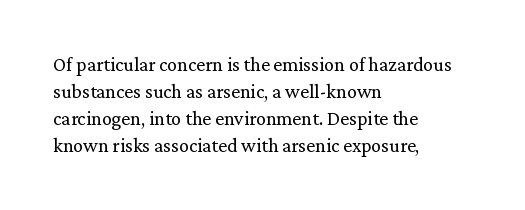
Q: Is the text bold? A: No.
Q: Is the text italic (slanted)? A: No, it is upright.
Q: Is the text underlined? A: No.
Q: How is the paragraph aligned? A: Left-aligned.
Q: Is the spacing between letters normal or unusually wide? A: Normal.
Q: Is the spacing between lines tight, normal or loose? A: Normal.
